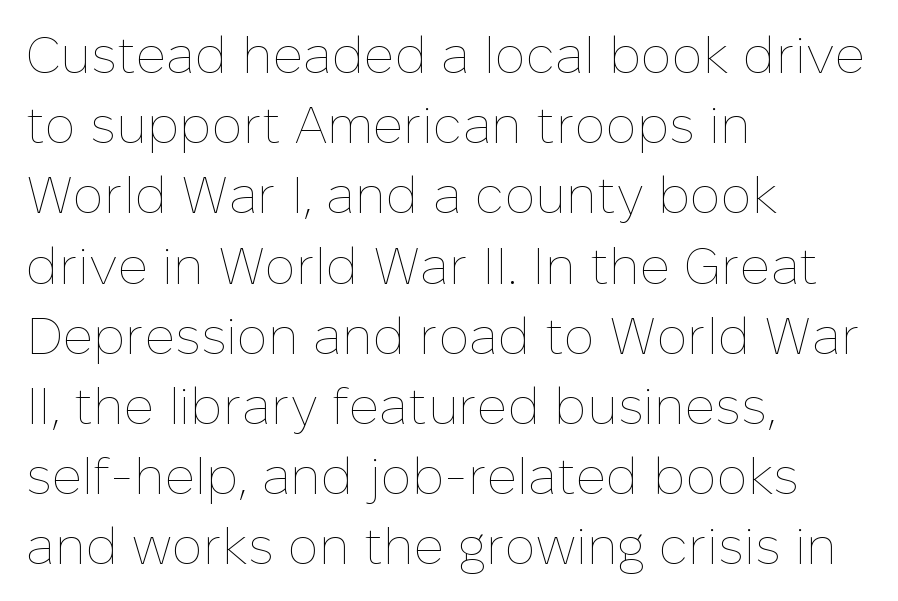
{"italic": "no", "bold": "no", "weight": "thin", "width": "normal", "stroke_contrast": "low", "x_height": "medium", "monospaced": "no", "underline": "no", "align": "left", "line_spacing": "normal", "line_spacing_ratio": 1.35, "letter_spacing": "normal", "letter_spacing_em": 0.0, "glyph_px": 52}
